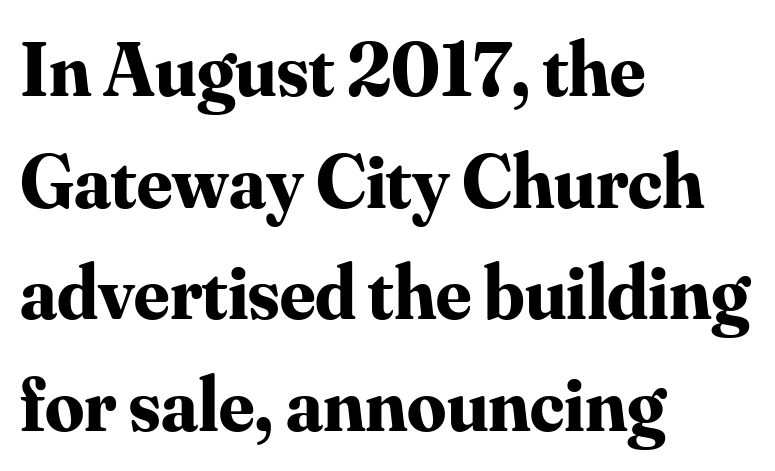
Horizontal bands of white between lines are of average thickness. Is this a fixed-width face? No — the glyphs have proportional, varying widths. The specimen reads as upright at a glance. One-word summary of the alignment: left.
